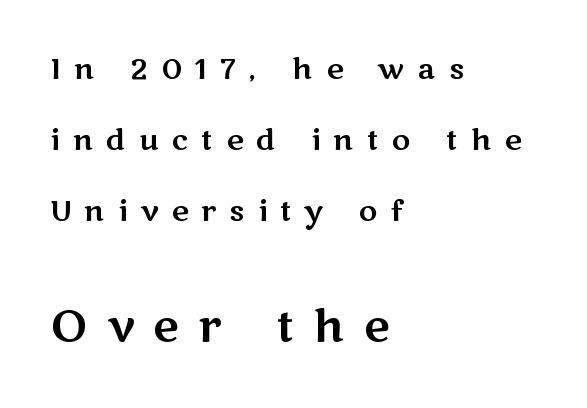
The image shows 44 px wide sans-serif type, upright; set left-aligned, loose line spacing (2.44x), unusually wide letter spacing (+0.46 em), not underlined; the second (bottom) block is 1.52x larger; medium stroke contrast and a medium x-height.
